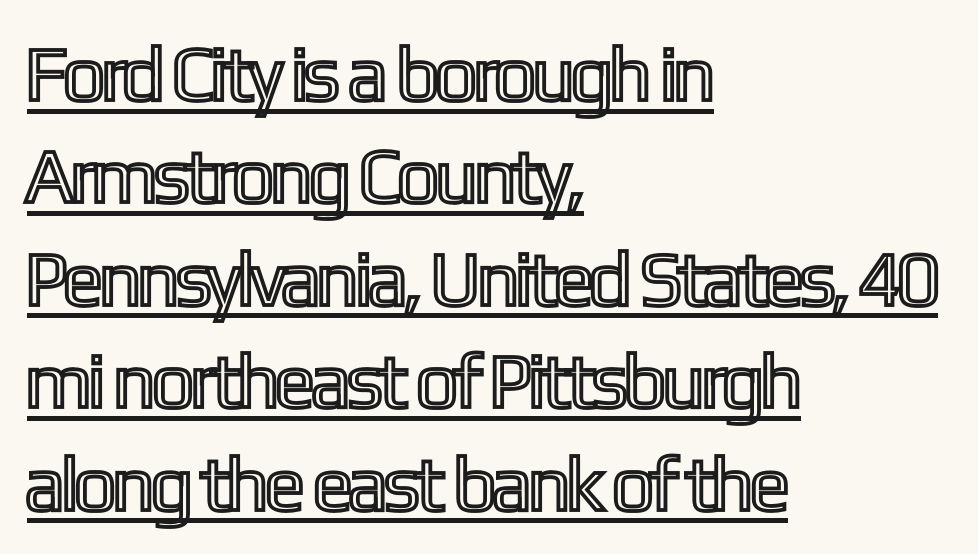
{"italic": "no", "width": "condensed", "x_height": "medium", "monospaced": "no", "underline": "yes", "align": "left", "line_spacing": "normal", "line_spacing_ratio": 1.33, "letter_spacing": "normal", "letter_spacing_em": 0.0, "glyph_px": 77}
